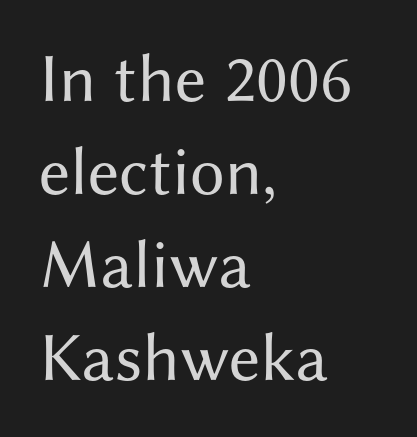
{"serif": "no", "italic": "no", "bold": "no", "weight": "regular", "width": "normal", "stroke_contrast": "medium", "x_height": "medium", "monospaced": "no", "underline": "no", "align": "left", "line_spacing": "normal", "line_spacing_ratio": 1.35, "letter_spacing": "normal", "letter_spacing_em": 0.0, "glyph_px": 69}
